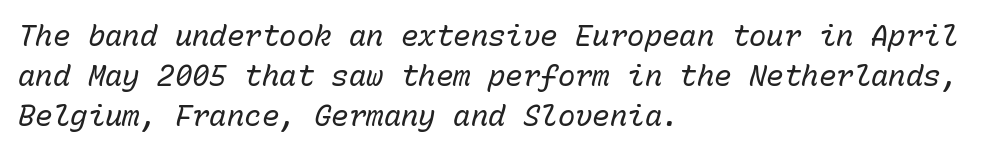
{"italic": "yes", "lean": "right", "slant_degrees": 15, "bold": "no", "weight": "regular", "width": "normal", "stroke_contrast": "low", "x_height": "medium", "monospaced": "yes", "underline": "no", "align": "left", "line_spacing": "normal", "line_spacing_ratio": 1.38, "letter_spacing": "normal", "letter_spacing_em": 0.0, "glyph_px": 29}
